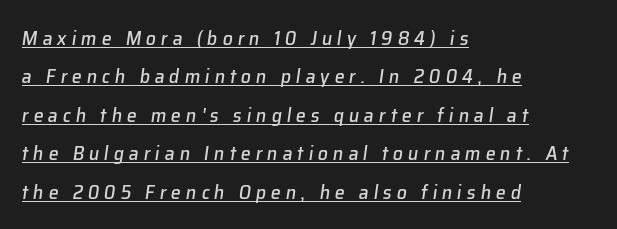
The image shows 20 px text type, italic (leaning right); set left-aligned, loose line spacing (1.92x), unusually wide letter spacing (+0.24 em), underlined.
